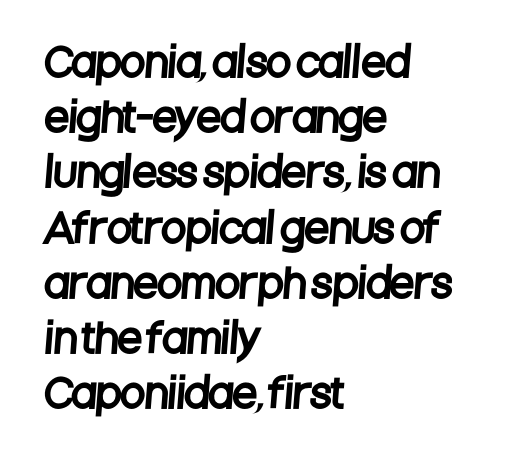
{"serif": "no", "width": "condensed", "stroke_contrast": "low", "x_height": "large", "monospaced": "no", "underline": "no", "align": "left", "line_spacing": "normal", "line_spacing_ratio": 1.38, "letter_spacing": "normal", "letter_spacing_em": 0.0, "glyph_px": 40}
